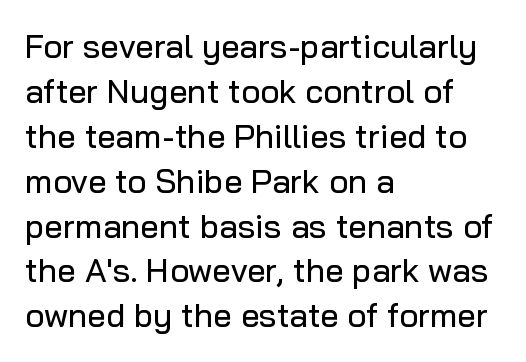
Q: Is the text italic (slanted)? A: No, it is upright.
Q: Is the typeface a serif or a sans-serif typeface? A: Sans-serif.
Q: Is the text underlined? A: No.
Q: How is the paragraph aligned? A: Left-aligned.
Q: Is the spacing between letters normal or unusually wide? A: Normal.
Q: Is the spacing between lines tight, normal or loose? A: Normal.
Q: Width (condensed, normal, or wide)? A: Normal.
Q: Stroke contrast? A: Low.
Q: x-height? A: Medium.
Q: Monospaced? A: No.
